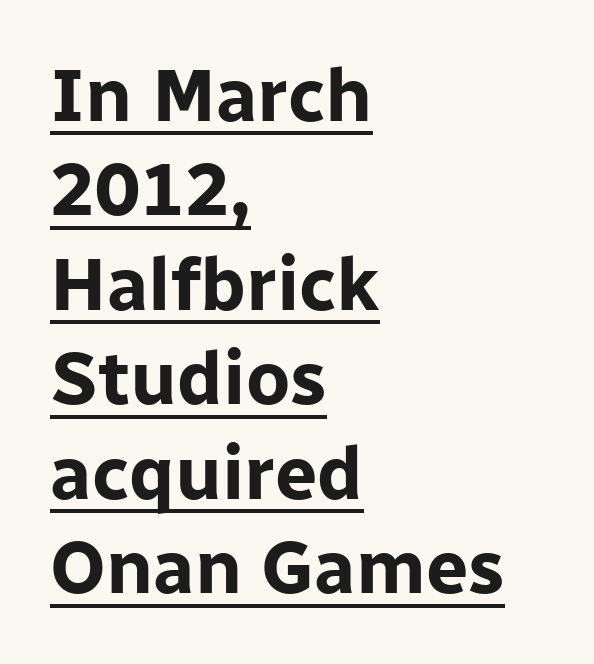
Style check: upright. Serif or sans? Sans — the stroke terminals are bare. This rendering leaves character spacing at its baseline value. Spacing verdict: proportional, widths tailored to each character. Honestly, the underline is the first thing you notice here. A full-strength bold gives these letters their thick strokes.
